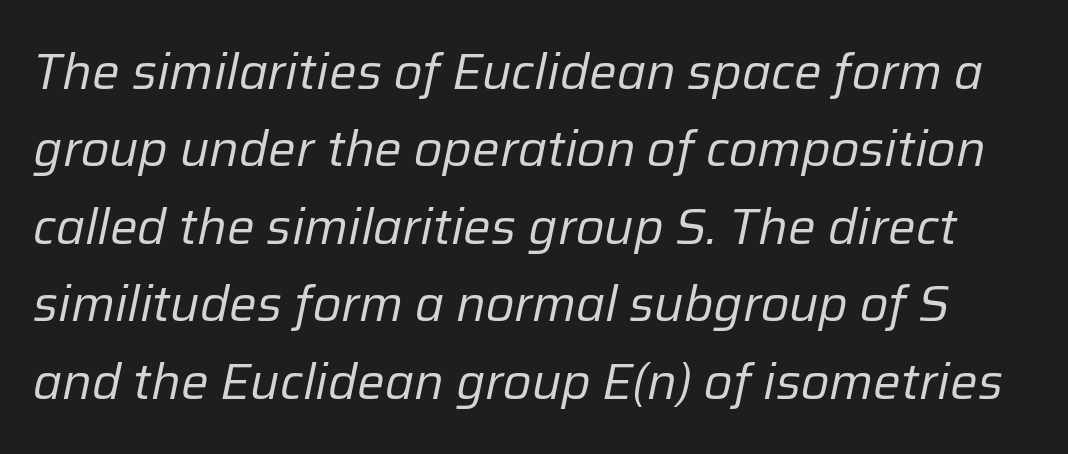
{"italic": "yes", "lean": "right", "slant_degrees": 12, "bold": "no", "weight": "regular", "width": "normal", "stroke_contrast": "low", "x_height": "medium", "monospaced": "no", "underline": "no", "line_spacing": "normal", "line_spacing_ratio": 1.58, "letter_spacing": "normal", "letter_spacing_em": 0.0, "glyph_px": 49}
